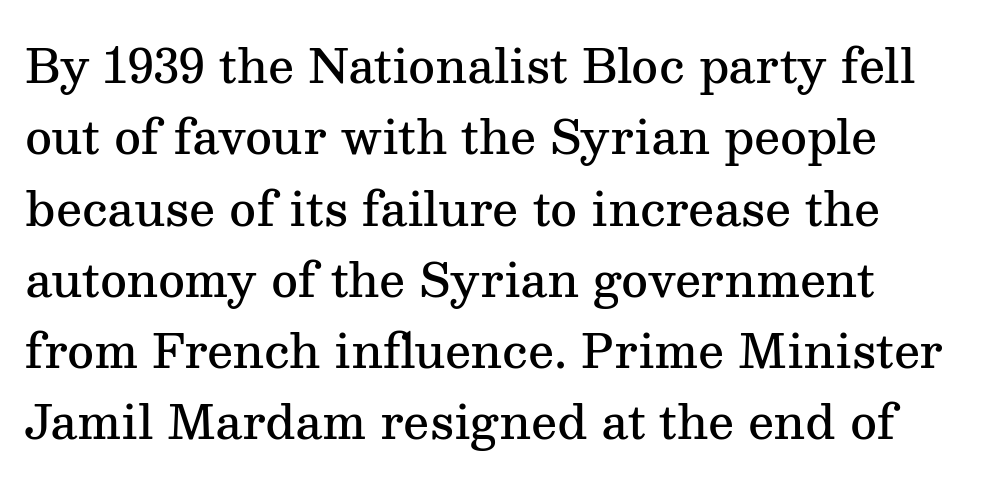
{"serif": "yes", "italic": "no", "bold": "semi", "weight": "semibold", "width": "normal", "stroke_contrast": "medium", "x_height": "medium", "monospaced": "no", "underline": "no", "align": "left", "line_spacing": "normal", "line_spacing_ratio": 1.55, "letter_spacing": "normal", "letter_spacing_em": 0.0, "glyph_px": 46}
